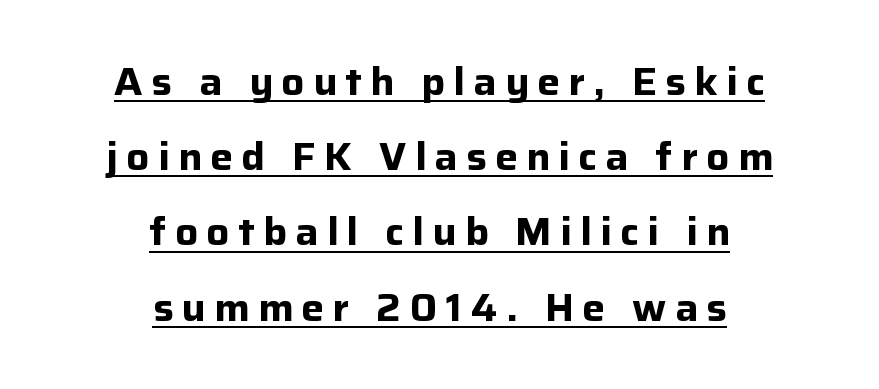
The image shows 38 px bold sans-serif type, upright; set centered, loose line spacing (1.98x), unusually wide letter spacing (+0.22 em), underlined; low stroke contrast and a medium x-height.
